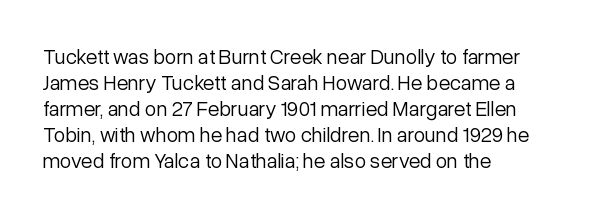
The typography opts for an upright posture over an oblique one. Unmarked baselines from the first word to the last. Students, note that the glyphs here touch the page at normal intervals. Which margin do the lines hug? The left one — the right edge is uneven. The typesetting does not lean heavy: it is not bold.
